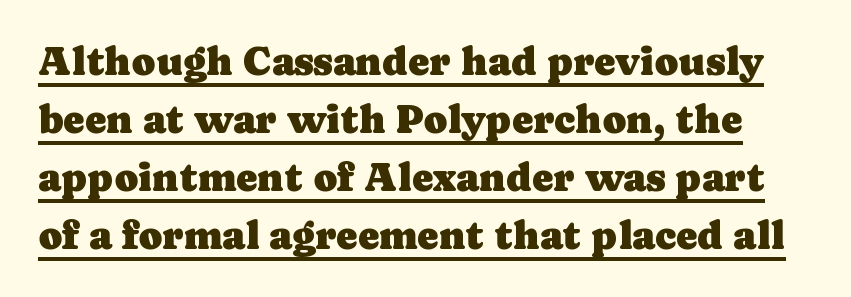
The image shows 40 px serif type, upright; set normal line spacing (1.45x), normal letter spacing, underlined; low stroke contrast and a medium x-height.
